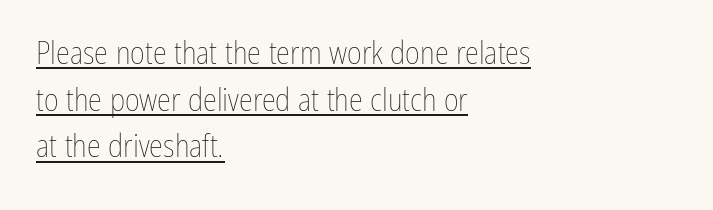
The image shows 32 px thin, condensed type, upright; set left-aligned, normal line spacing (1.46x), normal letter spacing, underlined; low stroke contrast and a medium x-height.
